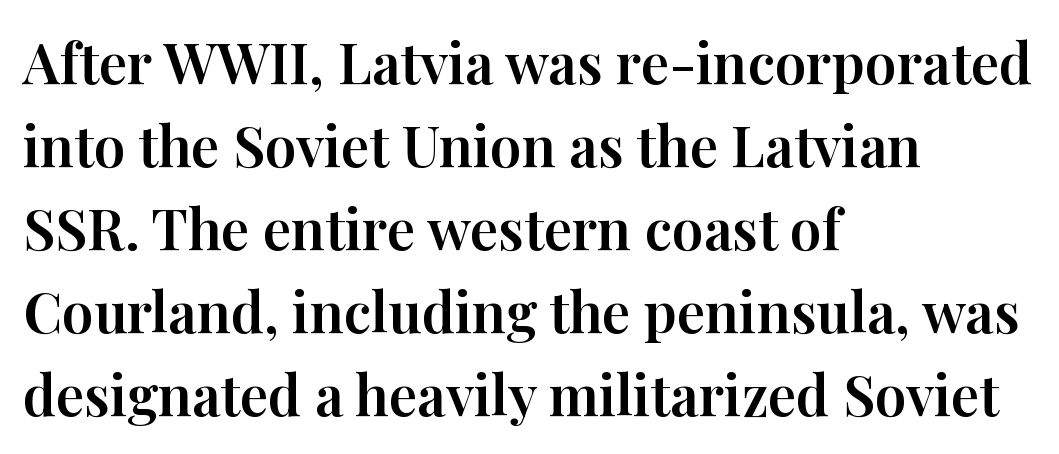
The passage is arranged the way most books set body copy — flush left. The lettering holds an erect, upright posture throughout. The vertical gap from one line to the next is medium. No word sits above an underline.
